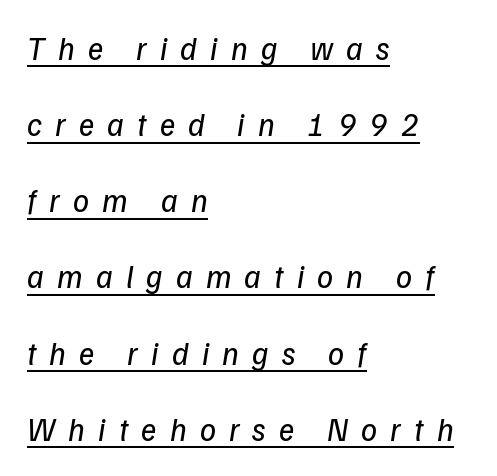
Q: Is the text bold? A: No.
Q: Is the text italic (slanted)? A: Yes, it leans right by about 9 degrees.
Q: Is the text underlined? A: Yes.
Q: How is the paragraph aligned? A: Left-aligned.
Q: Is the spacing between letters normal or unusually wide? A: Unusually wide.
Q: Is the spacing between lines tight, normal or loose? A: Loose.
Q: Width (condensed, normal, or wide)? A: Normal.
Q: Stroke contrast? A: Low.
Q: x-height? A: Medium.
Q: Monospaced? A: No.
